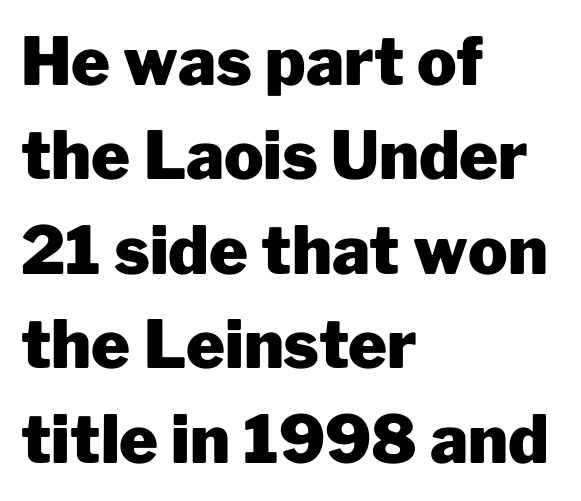
A typesetter would call this proportional, since set widths differ per character. Inter-character spacing is left at the font's built-in metrics. Posture: vertical. The rendering anchors every line to the left-hand side.
